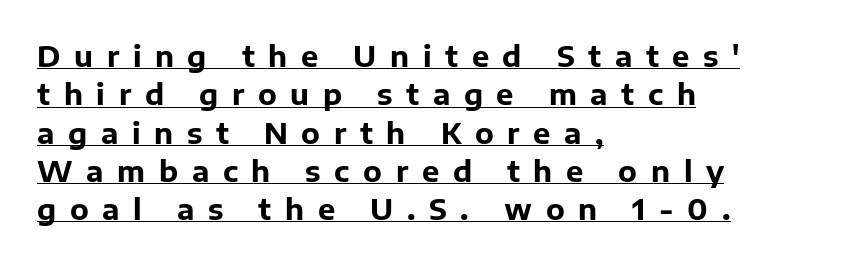
These lines are rendered in a variable-pitch font. Compared with a centered layout, this one pins lines to the left instead. The typesetter has applied underlining to the passage shown. The strokes are fattened all the way to bold. Is the letter spacing exaggerated? Yes — the characters are pushed far apart. The block of text has a typical density, with ordinary space between rows.
